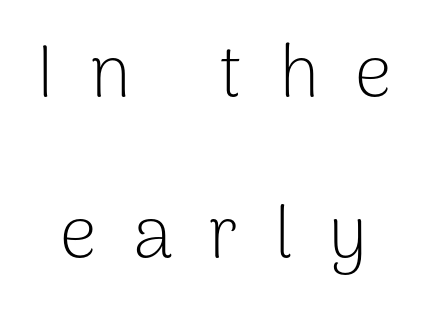
{"serif": "no", "italic": "no", "bold": "no", "weight": "light", "width": "normal", "stroke_contrast": "low", "x_height": "medium", "monospaced": "no", "underline": "no", "line_spacing": "loose", "line_spacing_ratio": 2.2, "letter_spacing": "wide", "letter_spacing_em": 0.49, "glyph_px": 73}
